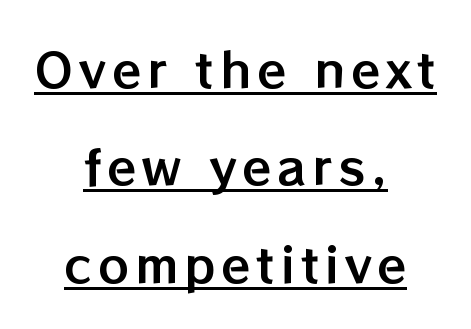
The image shows 48 px text type, upright; set centered, loose line spacing (2.03x), underlined; low stroke contrast and a medium x-height.
